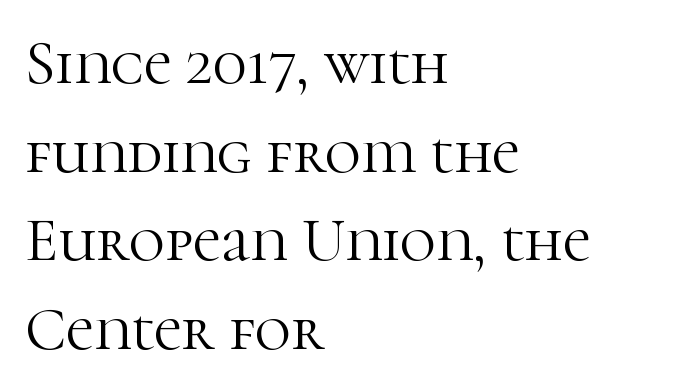
Varying glyph widths throughout — classic text-font behaviour. Serif or sans? Serif — the stroke terminals have little feet. Stems and bowls with no extra thickness — not bold. The strip under each line holds only bare page.
